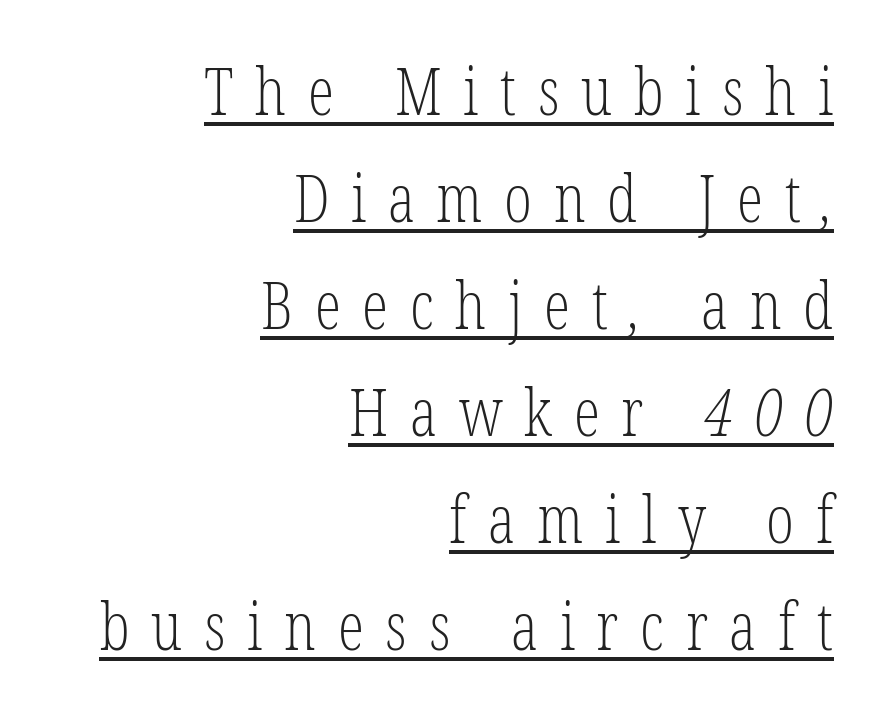
Between one letter and the next there's a generous, obvious gap. Ink coverage per letter is moderate at most. Note the varied advance widths — an 'i' is clearly narrower than an 'm'. The passage is arranged like a letterhead date or caption credit — flush right. Is there much room between lines? A standard amount, neither cramped nor airy.
